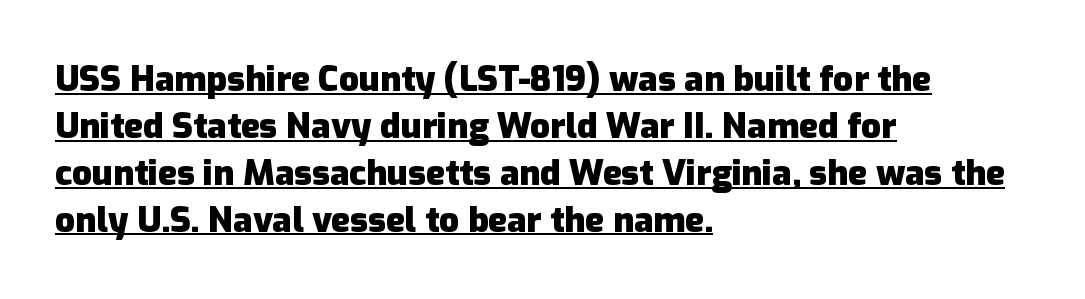
The words here are underlined. The block of text has a typical density, with ordinary space between rows. Does the type have serifs? No, each stem ends abruptly. Line starts are locked; line ends wander. Think of a printed novel: that variable character pitch is what you see here. It's the straight-up-and-down kind of type.
